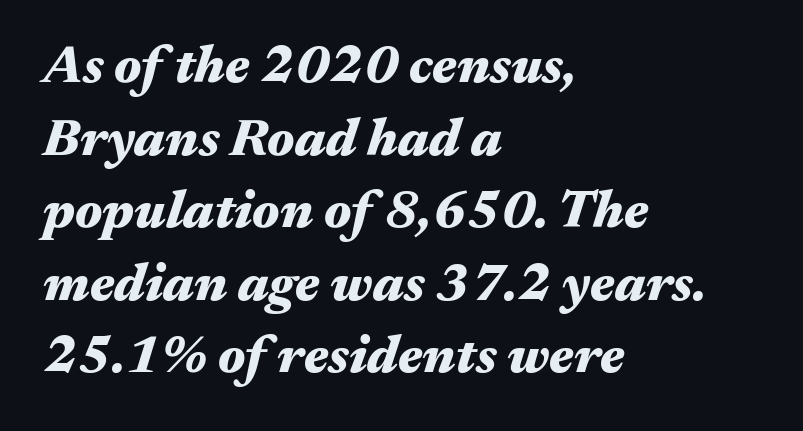
Q: Is the text bold? A: Yes.
Q: Is the text italic (slanted)? A: Yes, it leans right by about 17 degrees.
Q: Is the text underlined? A: No.
Q: How is the paragraph aligned? A: Left-aligned.
Q: Is the spacing between letters normal or unusually wide? A: Normal.
Q: Is the spacing between lines tight, normal or loose? A: Normal.
Q: Width (condensed, normal, or wide)? A: Wide.
Q: Stroke contrast? A: Medium.
Q: x-height? A: Medium.
Q: Monospaced? A: No.
